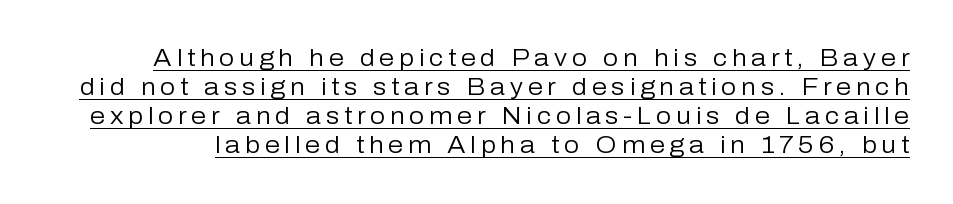
{"italic": "no", "bold": "no", "underline": "yes", "line_spacing_ratio": 1.21, "letter_spacing": "wide", "letter_spacing_em": 0.2, "glyph_px": 24}
